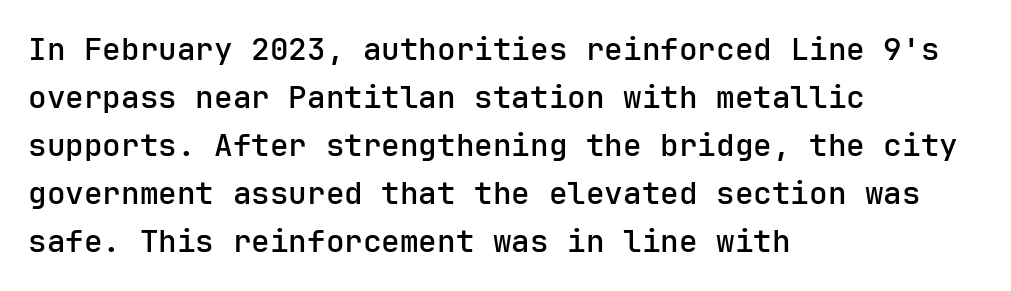
In terms of letterspacing, this is plain default setting. Typesetter's note: demi weight, one step under bold. Typographically, this falls in the sans-serif category. This sample uses an upright cut, with every glyph sitting square on the baseline. A bare baseline throughout the passage.
